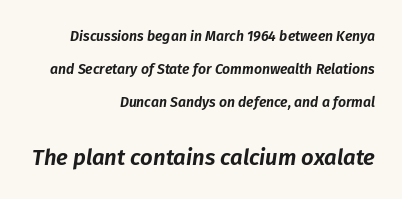
Students, observe: this is what heavily led, spacious text looks like. There is no visible air inserted between adjacent glyphs. Caption: upper text group reduced, lower text group enlarged. Lines of text with bare space underneath. Emphasis-style slanted type is in use.
